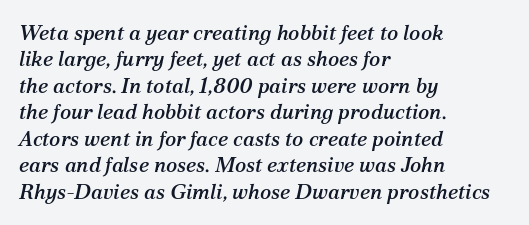
Q: Is the text italic (slanted)? A: Yes, it leans right by about 12 degrees.
Q: Is the text underlined? A: No.
Q: How is the paragraph aligned? A: Left-aligned.
Q: Is the spacing between letters normal or unusually wide? A: Normal.
Q: Is the spacing between lines tight, normal or loose? A: Normal.
